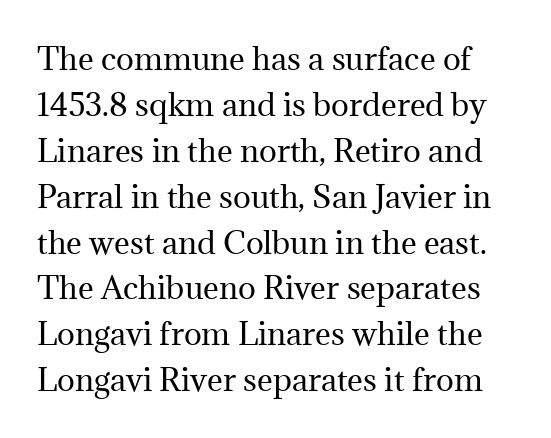
Q: Is the text bold? A: No.
Q: Is the text italic (slanted)? A: No, it is upright.
Q: Is the typeface a serif or a sans-serif typeface? A: Serif.
Q: Is the text underlined? A: No.
Q: Is the spacing between letters normal or unusually wide? A: Normal.
Q: Is the spacing between lines tight, normal or loose? A: Normal.
Q: Width (condensed, normal, or wide)? A: Normal.
Q: Stroke contrast? A: Medium.
Q: x-height? A: Medium.
Q: Monospaced? A: No.
